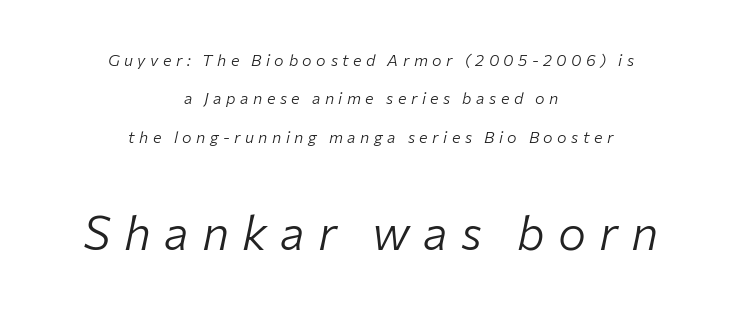
The text carries the slant typical of an italic or oblique font. Quick note: underline off. Do the characters align in a grid? No, the font is proportional. The rendering inserts visible extra space after every character. Does the bottom block carry the larger type? Yes, it does. Weight: regular or lighter.
